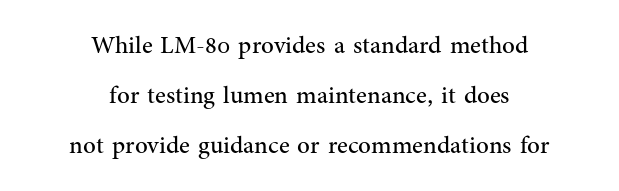
The type is set solid horizontally, with unmodified tracking. Where is the straight margin? There isn't one; the lines are centered. A clean baseline with only descenders dipping below it. Summary of vertical rhythm: relaxed, with wide interline spacing. Do the letters lean? They stand straight. Stroke mass is kept to a normal reading level or below.
